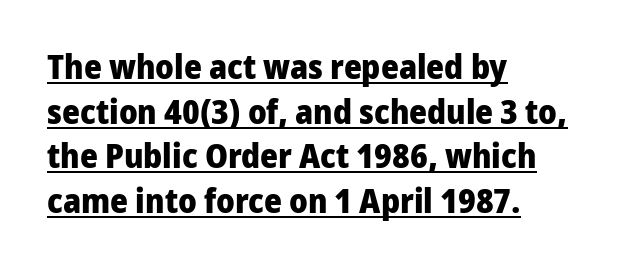
Proportional: the letters do not fall into vertical columns. Is the letter spacing exaggerated? No — it looks like the ordinary default. Grotesque or geometric, the face here clearly has no serifs. Caption: lettering with a line underneath. Horizontally, the lines are justified to the leading edge only.
